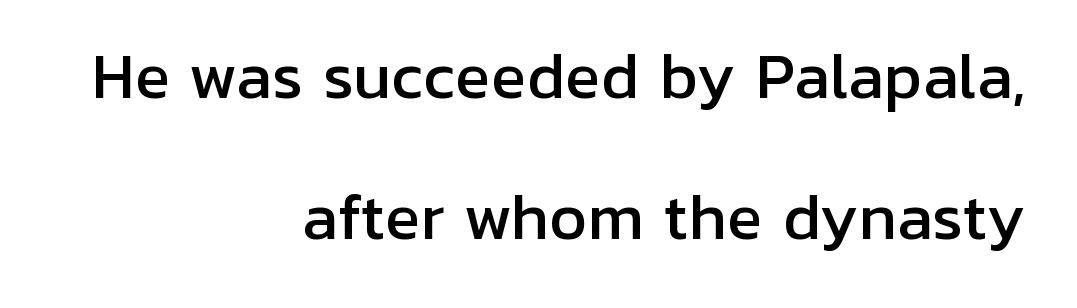
Characters follow at the spacing the type designer built in. A sans-serif font was chosen for this passage. Posture: upright roman. Is there much room between lines? Yes — plenty of vertical air separates them. The passage shown is not underscored anywhere. Is this a fixed-width face? No — the glyphs have proportional, varying widths.
